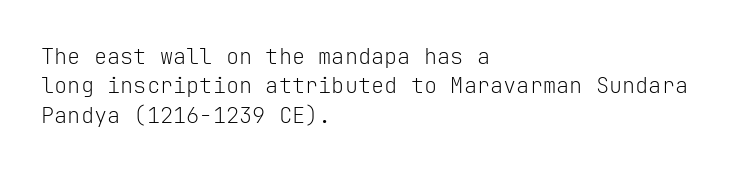
The image shows 22 px text type, upright; set left-aligned, normal line spacing (1.34x), normal letter spacing, not underlined.
